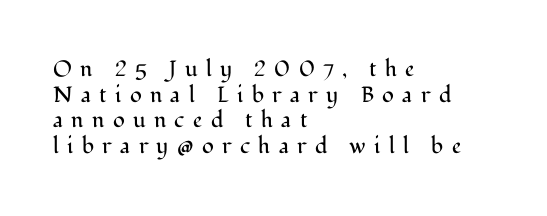
{"italic": "no", "bold": "no", "underline": "no", "align": "left", "line_spacing_ratio": 1.17, "letter_spacing": "wide", "letter_spacing_em": 0.38, "glyph_px": 22}
